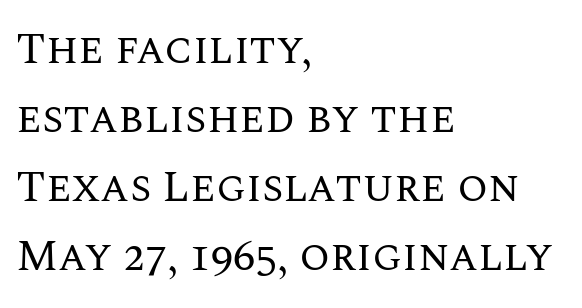
The image shows 44 px regular-weight type, upright; set left-aligned, normal line spacing (1.57x), normal letter spacing, not underlined; medium stroke contrast and a large x-height.
